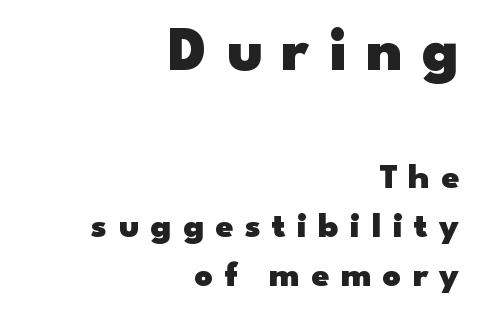
{"serif": "no", "italic": "no", "bold": "yes", "weight": "heavy", "width": "wide", "stroke_contrast": "low", "x_height": "small", "monospaced": "no", "underline": "no", "align": "right", "line_spacing": "normal", "line_spacing_ratio": 1.37, "letter_spacing": "wide", "letter_spacing_em": 0.31, "larger_block": "first", "size_ratio": 1.75, "glyph_px": 63}
